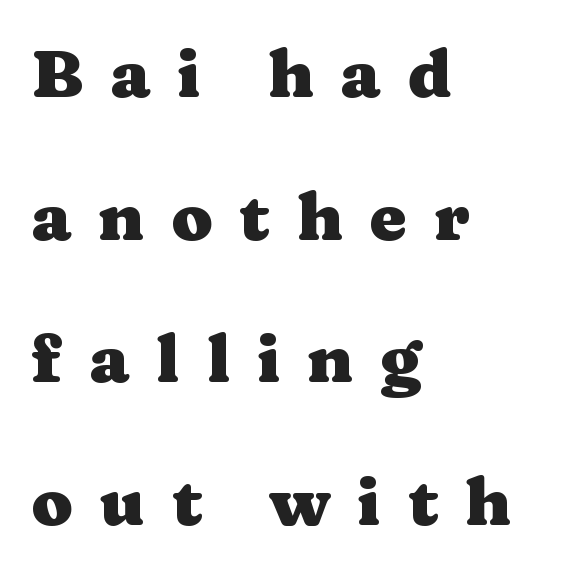
The image shows 67 px heavy, wide serif type, upright; set left-aligned, loose line spacing (2.13x), unusually wide letter spacing (+0.4 em), not underlined; medium stroke contrast and a medium x-height.
